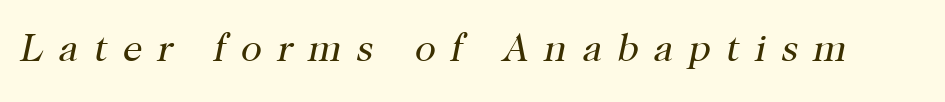
The image shows 39 px regular-weight serif type, italic (leaning right); set unusually wide letter spacing (+0.39 em), not underlined; high stroke contrast and a medium x-height.
